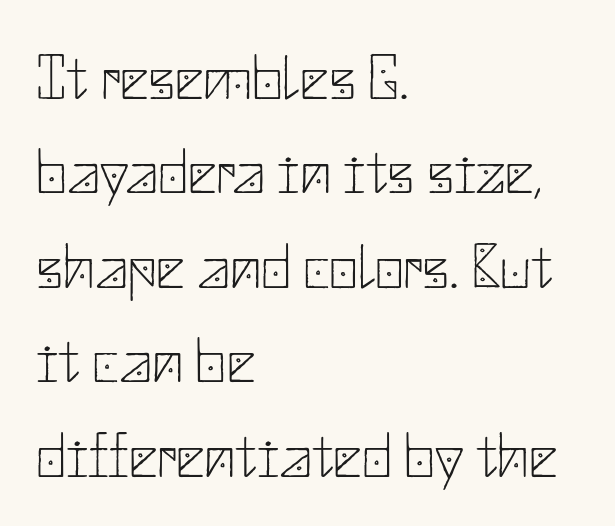
Q: Is the text bold? A: No.
Q: Is the text italic (slanted)? A: No, it is upright.
Q: Is the typeface a serif or a sans-serif typeface? A: Sans-serif.
Q: Is the text underlined? A: No.
Q: How is the paragraph aligned? A: Left-aligned.
Q: Is the spacing between letters normal or unusually wide? A: Normal.
Q: Is the spacing between lines tight, normal or loose? A: Normal.
Q: Width (condensed, normal, or wide)? A: Normal.
Q: Stroke contrast? A: Low.
Q: x-height? A: Small.
